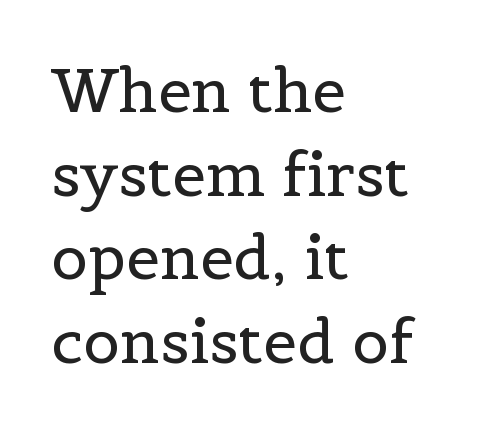
Q: Is the text bold? A: No.
Q: Is the text italic (slanted)? A: No, it is upright.
Q: Is the typeface a serif or a sans-serif typeface? A: Serif.
Q: Is the text underlined? A: No.
Q: How is the paragraph aligned? A: Left-aligned.
Q: Is the spacing between letters normal or unusually wide? A: Normal.
Q: Is the spacing between lines tight, normal or loose? A: Normal.
Q: Width (condensed, normal, or wide)? A: Normal.
Q: x-height? A: Medium.
Q: Monospaced? A: No.
